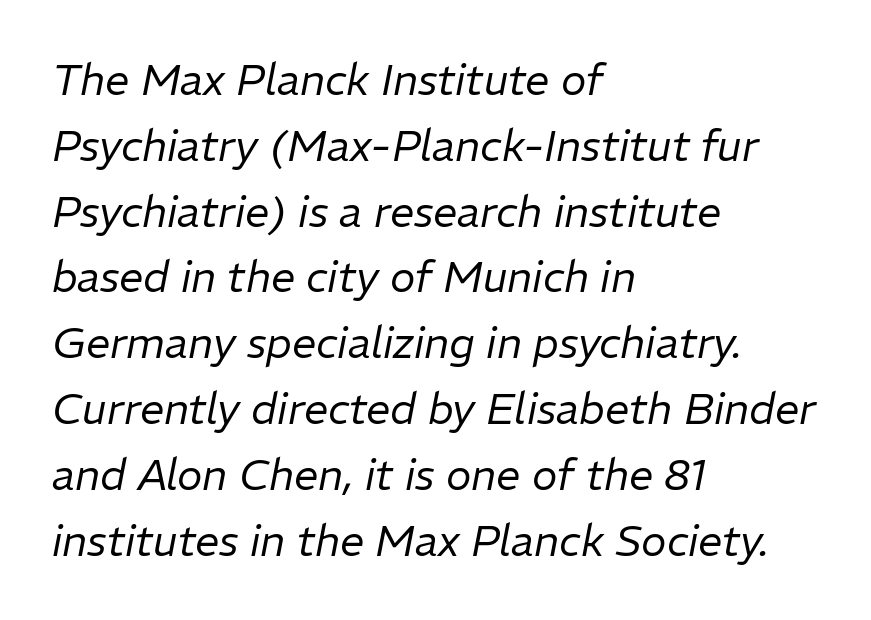
{"italic": "yes", "lean": "right", "slant_degrees": 11, "bold": "no", "weight": "regular", "width": "normal", "stroke_contrast": "low", "x_height": "medium", "monospaced": "no", "underline": "no", "align": "left", "line_spacing": "normal", "line_spacing_ratio": 1.53, "letter_spacing": "normal", "letter_spacing_em": 0.0, "glyph_px": 43}
